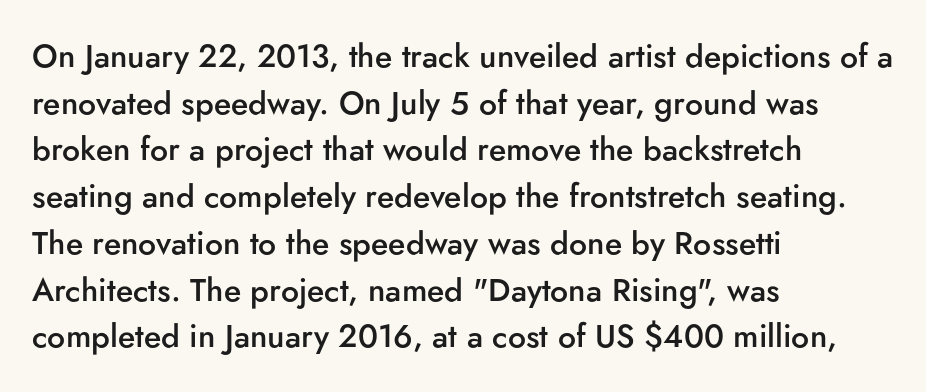
Q: Is the text bold? A: Semi-bold.
Q: Is the text italic (slanted)? A: No, it is upright.
Q: Is the typeface a serif or a sans-serif typeface? A: Sans-serif.
Q: Is the text underlined? A: No.
Q: How is the paragraph aligned? A: Left-aligned.
Q: Is the spacing between letters normal or unusually wide? A: Normal.
Q: Is the spacing between lines tight, normal or loose? A: Normal.
Q: Width (condensed, normal, or wide)? A: Normal.
Q: Stroke contrast? A: Low.
Q: x-height? A: Small.
Q: Monospaced? A: No.
